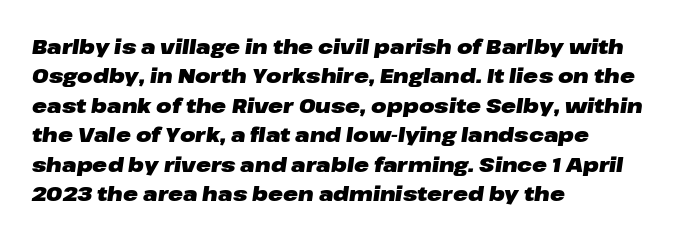
{"italic": "yes", "lean": "right", "slant_degrees": 8, "bold": "yes", "underline": "no", "align": "left", "line_spacing": "normal", "line_spacing_ratio": 1.47, "letter_spacing": "normal", "letter_spacing_em": 0.0, "glyph_px": 20}
